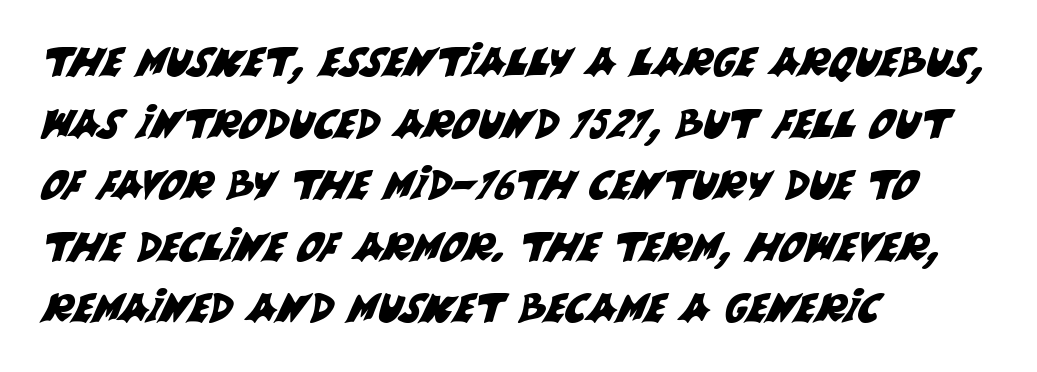
The image shows 40 px sans-serif type; set left-aligned, normal line spacing (1.54x), normal letter spacing, not underlined; medium stroke contrast and a large x-height.
